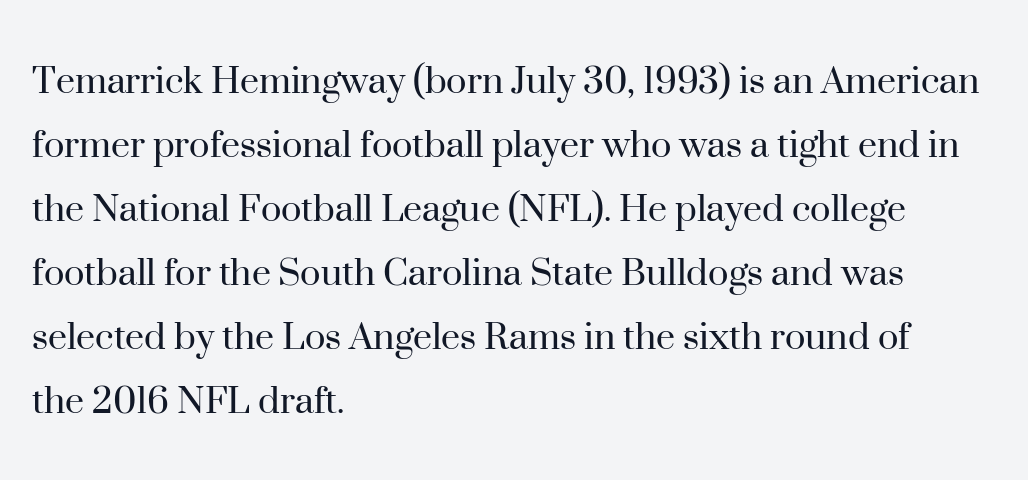
Descenders are the only things crossing below the line. A typesetter would mark this as roman, not italic. The typeface has the unassuming heft of standard copy or less. In terms of letterspacing, this is plain default setting. Small tapered or slab feet sit at the stroke ends, so this counts as serif.
